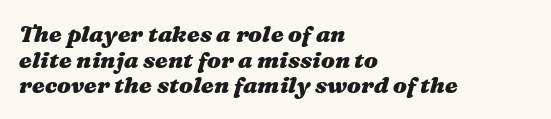
Notice how descenders almost collide with the ascenders below — that's tight leading. Look at the tracking — it's just the regular setting, nothing added. Summary of weight: heavy, a full bold. The letters are slanted; this is an italic face.
